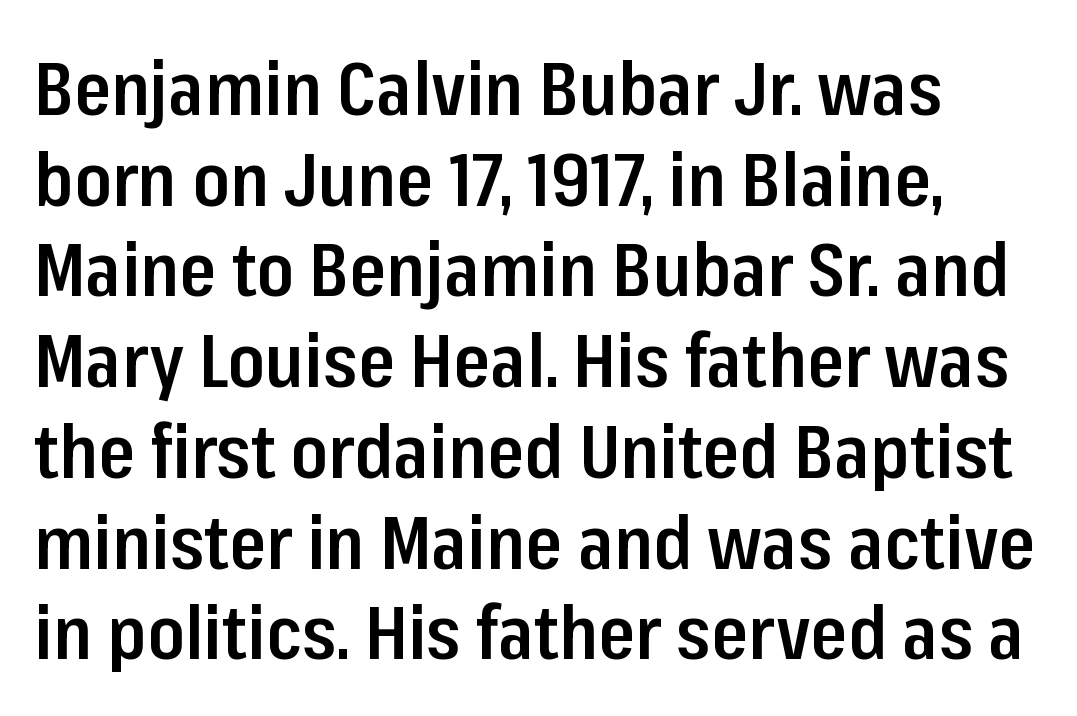
Underlining? Definitely not there. Posture: straight, roman, zero tilt. The text was rendered using a sans face with plain stroke endings. Between one letter and the next there's only the usual sliver of space.
